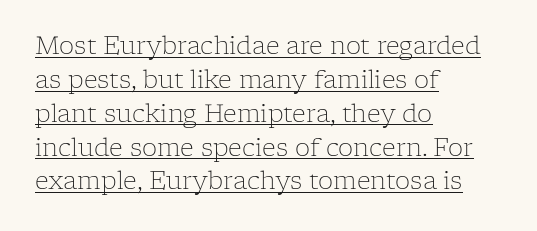
Q: Is the text bold? A: No.
Q: Is the text italic (slanted)? A: No, it is upright.
Q: Is the text underlined? A: Yes.
Q: How is the paragraph aligned? A: Left-aligned.
Q: Is the spacing between letters normal or unusually wide? A: Normal.
Q: Is the spacing between lines tight, normal or loose? A: Normal.
